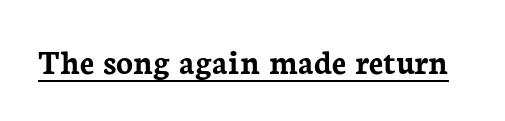
{"serif": "yes", "italic": "no", "bold": "yes", "weight": "semibold", "width": "normal", "stroke_contrast": "low", "x_height": "medium", "monospaced": "no", "underline": "yes", "letter_spacing": "normal", "letter_spacing_em": 0.0, "glyph_px": 35}
